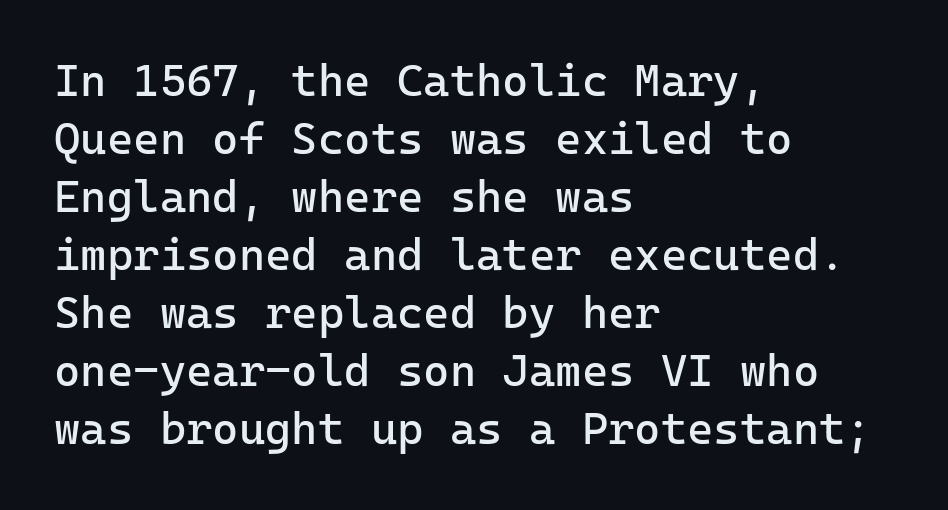
Q: Is the text bold? A: No.
Q: Is the text italic (slanted)? A: No, it is upright.
Q: Is the typeface a serif or a sans-serif typeface? A: Sans-serif.
Q: Is the text underlined? A: No.
Q: How is the paragraph aligned? A: Left-aligned.
Q: Is the spacing between letters normal or unusually wide? A: Normal.
Q: Is the spacing between lines tight, normal or loose? A: Normal.
Q: Width (condensed, normal, or wide)? A: Normal.
Q: Stroke contrast? A: Low.
Q: x-height? A: Medium.
Q: Monospaced? A: Yes.
